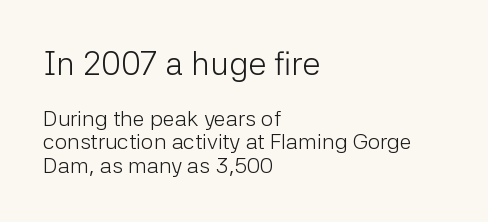
Q: Is the text bold? A: No.
Q: Is the text italic (slanted)? A: No, it is upright.
Q: Is the typeface a serif or a sans-serif typeface? A: Sans-serif.
Q: Is the text underlined? A: No.
Q: How is the paragraph aligned? A: Left-aligned.
Q: Is the spacing between letters normal or unusually wide? A: Normal.
Q: Is the spacing between lines tight, normal or loose? A: Tight.
Q: Which block of text is set in a larger size, the first (top) or the second (bottom)? A: The first (top) one.
Q: Width (condensed, normal, or wide)? A: Normal.
Q: Stroke contrast? A: Low.
Q: x-height? A: Medium.
Q: Monospaced? A: No.
